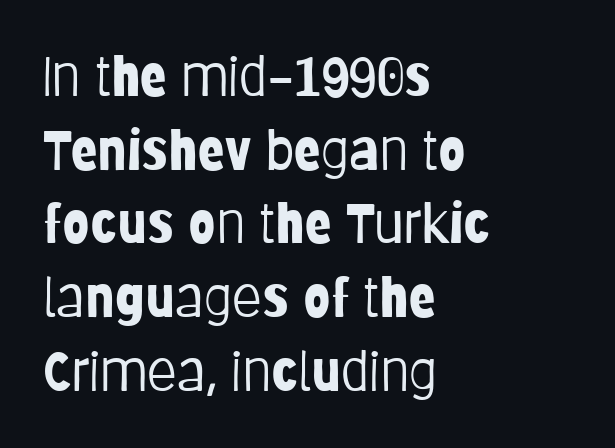
Style check: upright. Do the characters align in a grid? No, the font is proportional. The space beneath each line is pristine and unruled. Regarding serifs, this sample does without them.
